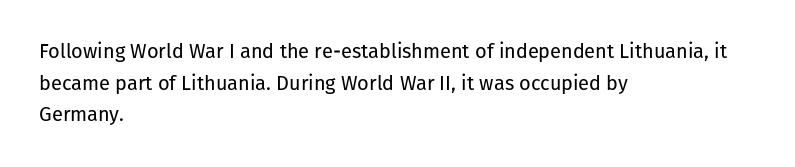
The image shows 20 px text type, upright; set left-aligned, normal line spacing (1.58x), normal letter spacing, not underlined.
